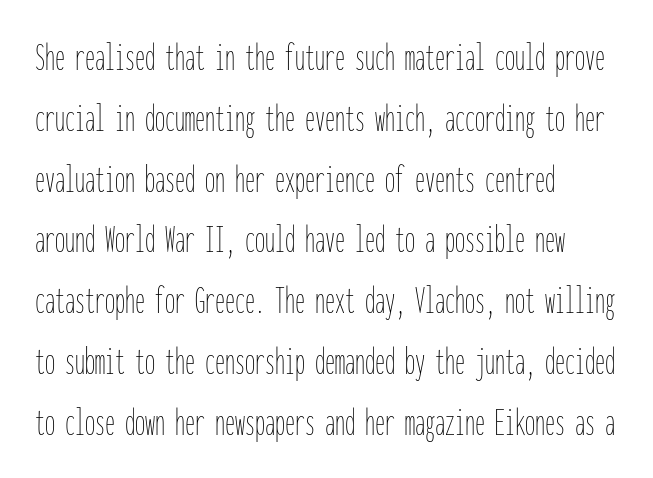
{"italic": "no", "bold": "no", "weight": "thin", "width": "condensed", "stroke_contrast": "low", "x_height": "medium", "monospaced": "yes", "underline": "no", "align": "left", "line_spacing": "normal", "line_spacing_ratio": 1.52, "letter_spacing": "normal", "letter_spacing_em": 0.0, "glyph_px": 40}
